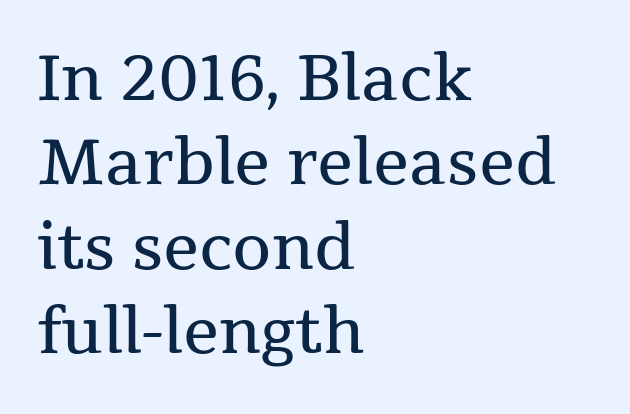
Q: Is the text bold? A: No.
Q: Is the text italic (slanted)? A: No, it is upright.
Q: Is the typeface a serif or a sans-serif typeface? A: Serif.
Q: Is the text underlined? A: No.
Q: How is the paragraph aligned? A: Left-aligned.
Q: Is the spacing between letters normal or unusually wide? A: Normal.
Q: Is the spacing between lines tight, normal or loose? A: Normal.
Q: Width (condensed, normal, or wide)? A: Normal.
Q: Stroke contrast? A: Medium.
Q: x-height? A: Medium.
Q: Monospaced? A: No.
